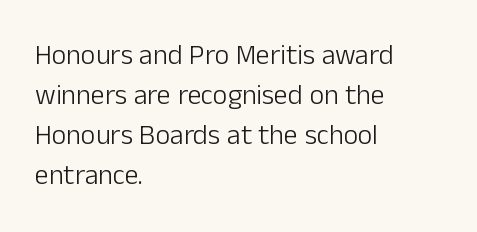
Underlining? Definitely not there. Whoever set this chose a conventional vertical rhythm. Think standard paragraph weight, or any step lighter than that. The type is set solid horizontally, with unmodified tracking. Each letter keeps its own natural width here, so spacing adapts to shape.
